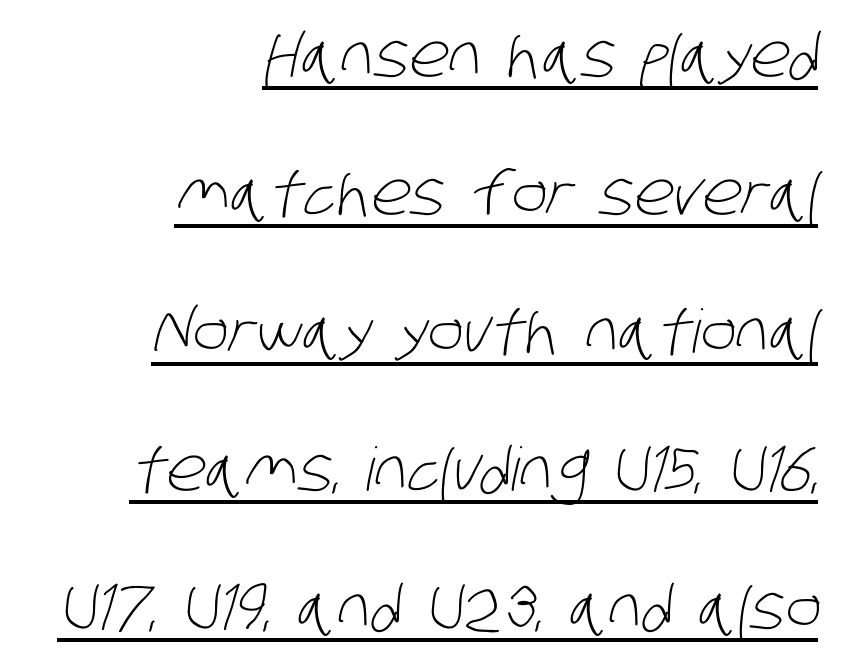
Q: Is the text bold? A: No.
Q: Is the typeface a serif or a sans-serif typeface? A: Sans-serif.
Q: Is the text underlined? A: Yes.
Q: How is the paragraph aligned? A: Right-aligned.
Q: Is the spacing between letters normal or unusually wide? A: Normal.
Q: Is the spacing between lines tight, normal or loose? A: Loose.
Q: Width (condensed, normal, or wide)? A: Condensed.
Q: Stroke contrast? A: Low.
Q: x-height? A: Large.
Q: Monospaced? A: No.
